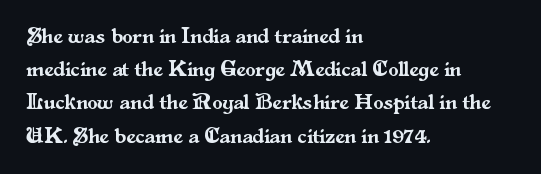
The tracking reads as untouched default to a designer's eye. Anything drawn beneath the words? Only blank space. Leading: standard. The lettering holds an erect, upright posture throughout.
